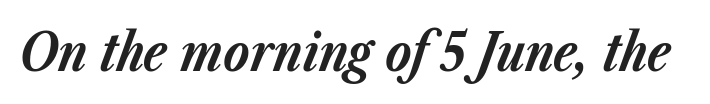
{"italic": "yes", "lean": "right", "slant_degrees": 23, "bold": "yes", "weight": "bold", "width": "normal", "stroke_contrast": "low", "x_height": "medium", "monospaced": "no", "underline": "no", "letter_spacing": "normal", "letter_spacing_em": 0.0, "glyph_px": 53}
